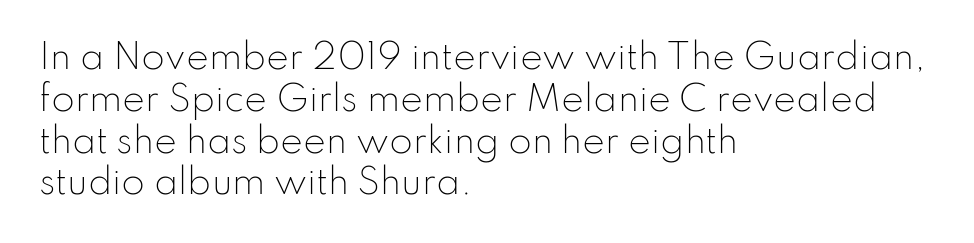
The lettering stays uniformly vertical, giving the passage a roman look. No heavy texture on the line: the type isn't bold. Horizontal alignment here is leftward, the default for most running prose. Check where the strokes stop: nothing finishes them off — pure sans. These lines keep a tight, regular rhythm from letter to letter. The face used here is proportionally spaced, like ordinary book or web type.
